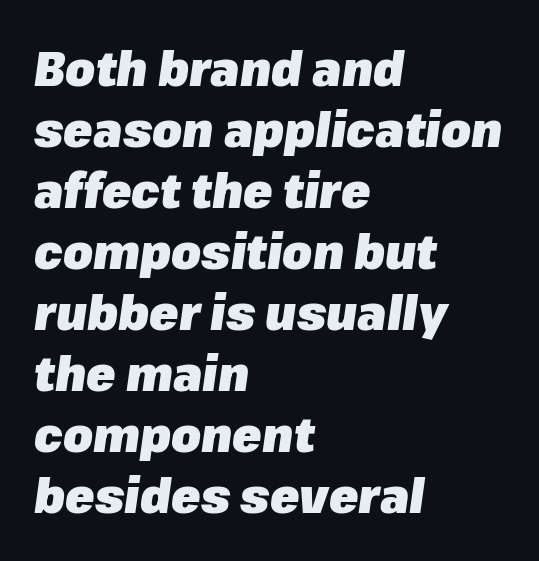
Varying glyph widths throughout — classic text-font behaviour. An italicized treatment has been applied to the whole sample. Weight: bold. The specimen omits any rule beneath the text block's lines. Visually the block forms a straight wall on the left and a jagged coastline on the right.
